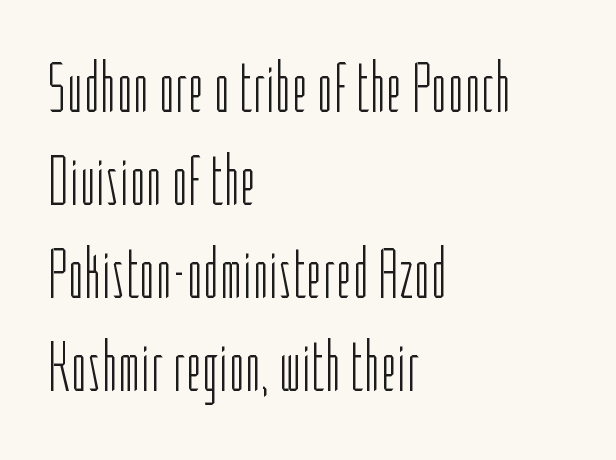
The image shows 72 px light, condensed sans-serif type, upright; set left-aligned, normal line spacing (1.29x), normal letter spacing, not underlined; low stroke contrast and a medium x-height.
